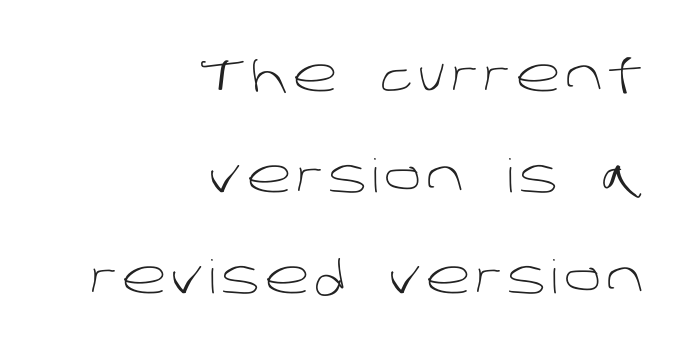
The image shows 46 px light sans-serif type; set right-aligned, loose line spacing (2.2x), not underlined; low stroke contrast and a large x-height.
